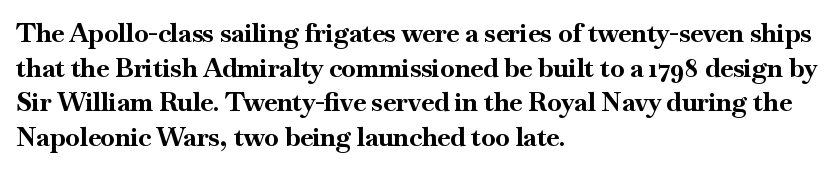
The image shows 26 px bold type, upright; set left-aligned, normal line spacing (1.33x), normal letter spacing, not underlined.
